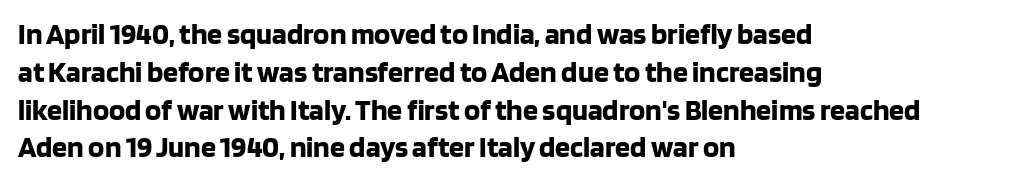
These lines sit exactly where default settings would place them. The zone under the glyphs is completely vacant. This sample has the flowing, uneven cadence of proportional lettering. I'd describe the lettering as bold — thick and assertive. Ordinary non-slanted type is in use. Is the block centered? No — it sits flush against the left margin.
